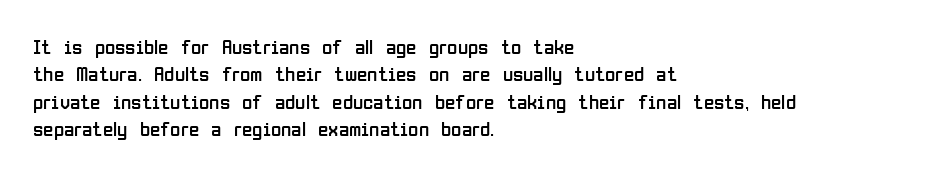
{"italic": "no", "bold": "no", "underline": "no", "align": "left", "line_spacing": "normal", "line_spacing_ratio": 1.3, "letter_spacing": "normal", "letter_spacing_em": 0.0, "glyph_px": 21}
